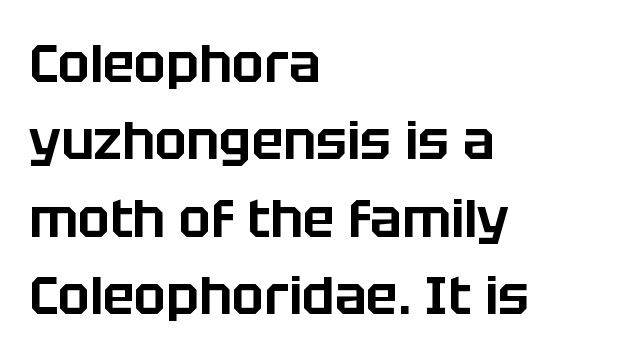
Q: Is the text italic (slanted)? A: No, it is upright.
Q: Is the typeface a serif or a sans-serif typeface? A: Sans-serif.
Q: Is the text underlined? A: No.
Q: How is the paragraph aligned? A: Left-aligned.
Q: Is the spacing between letters normal or unusually wide? A: Normal.
Q: Is the spacing between lines tight, normal or loose? A: Normal.
Q: Width (condensed, normal, or wide)? A: Normal.
Q: Stroke contrast? A: Low.
Q: x-height? A: Large.
Q: Monospaced? A: No.
